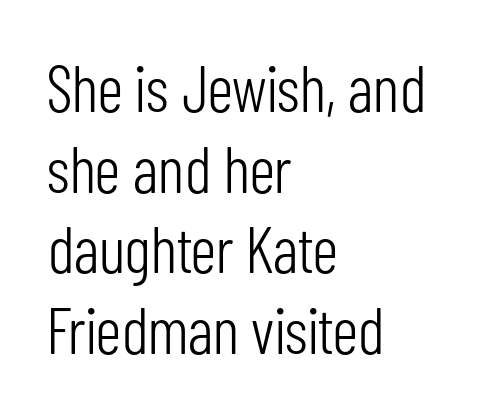
Q: Is the text bold? A: No.
Q: Is the text italic (slanted)? A: No, it is upright.
Q: Is the typeface a serif or a sans-serif typeface? A: Sans-serif.
Q: Is the text underlined? A: No.
Q: How is the paragraph aligned? A: Left-aligned.
Q: Is the spacing between letters normal or unusually wide? A: Normal.
Q: Width (condensed, normal, or wide)? A: Condensed.
Q: Stroke contrast? A: Low.
Q: x-height? A: Medium.
Q: Monospaced? A: No.
